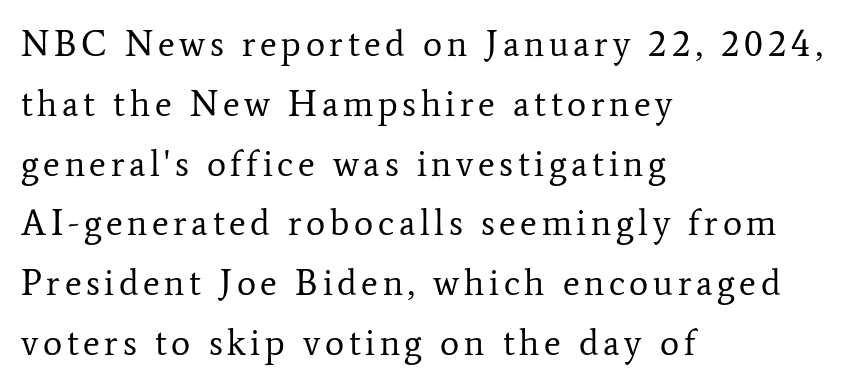
The image shows 36 px regular-weight serif type, upright; set left-aligned, normal line spacing (1.66x), not underlined; low stroke contrast and a medium x-height.
